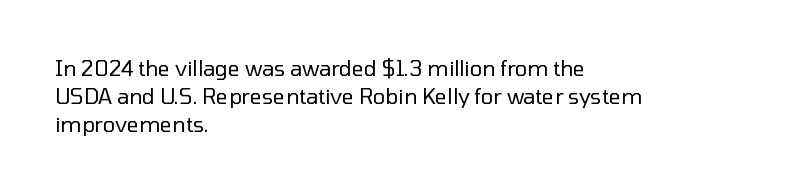
Q: Is the text bold? A: No.
Q: Is the text italic (slanted)? A: No, it is upright.
Q: Is the text underlined? A: No.
Q: How is the paragraph aligned? A: Left-aligned.
Q: Is the spacing between letters normal or unusually wide? A: Normal.
Q: Is the spacing between lines tight, normal or loose? A: Normal.
